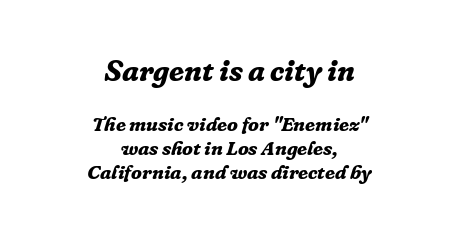
{"serif": "yes", "italic": "yes", "lean": "right", "slant_degrees": 16, "bold": "yes", "weight": "bold", "width": "normal", "stroke_contrast": "low", "x_height": "medium", "monospaced": "no", "underline": "no", "align": "center", "line_spacing_ratio": 1.2, "letter_spacing": "normal", "letter_spacing_em": 0.0, "larger_block": "first", "size_ratio": 1.5, "glyph_px": 30}
